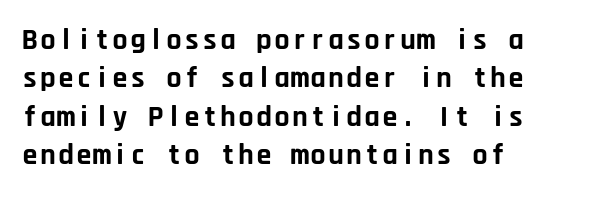
The image shows 30 px bold sans-serif type, upright, monospaced; set left-aligned, normal line spacing (1.28x), normal letter spacing, not underlined; low stroke contrast and a large x-height.
